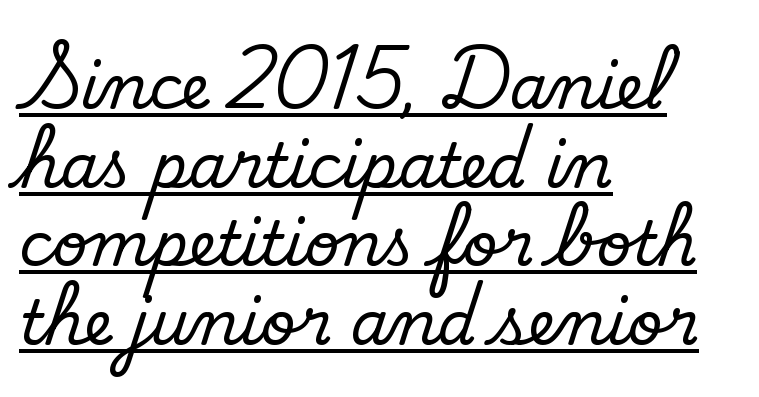
{"serif": "no", "bold": "no", "weight": "regular", "width": "normal", "stroke_contrast": "low", "x_height": "small", "monospaced": "no", "underline": "yes", "align": "left", "line_spacing": "normal", "line_spacing_ratio": 1.29, "letter_spacing": "normal", "letter_spacing_em": 0.0, "glyph_px": 61}
